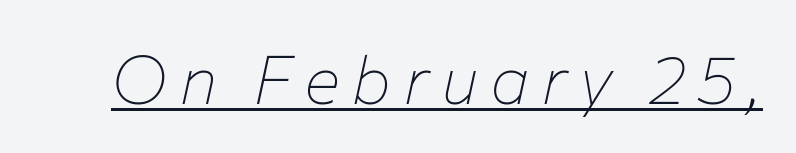
Underline: present. The rendering uses natural spacing where letterforms have individual widths. These lines were composed using italics. Ink coverage per letter is moderate at most.
